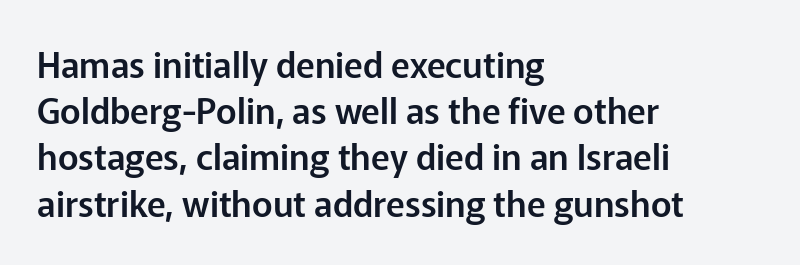
{"serif": "no", "italic": "no", "width": "normal", "stroke_contrast": "low", "x_height": "medium", "monospaced": "no", "underline": "no", "align": "left", "line_spacing": "normal", "line_spacing_ratio": 1.32, "letter_spacing": "normal", "letter_spacing_em": 0.0, "glyph_px": 35}
